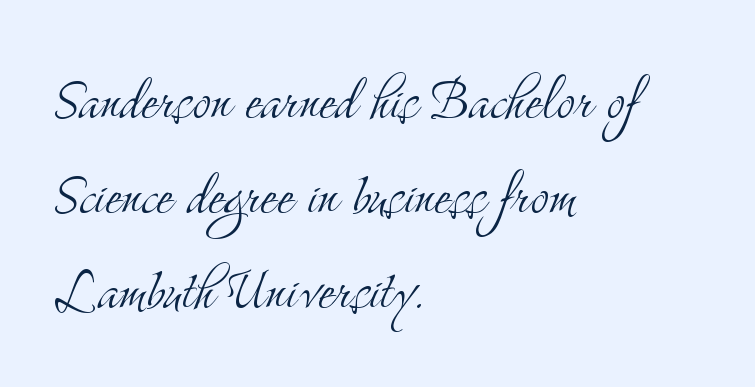
A typesetter would label this face a serif. Plain, unruled lines of type. Honestly, the row spacing looks completely unremarkable.
